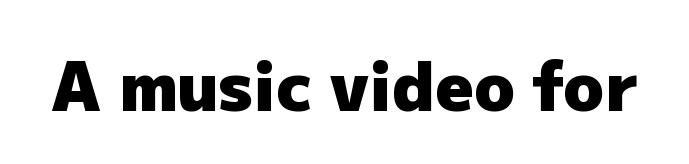
The image shows 67 px heavy sans-serif type, upright; set normal letter spacing, not underlined; low stroke contrast and a medium x-height.
